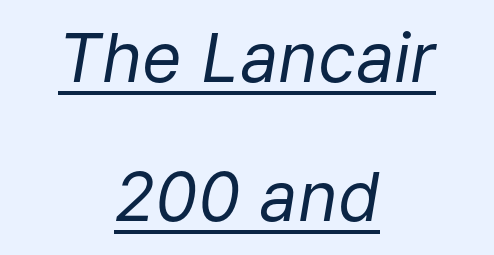
The image shows 68 px regular-weight type, italic (leaning right); set centered, loose line spacing (2.05x), normal letter spacing, underlined; low stroke contrast and a medium x-height.
